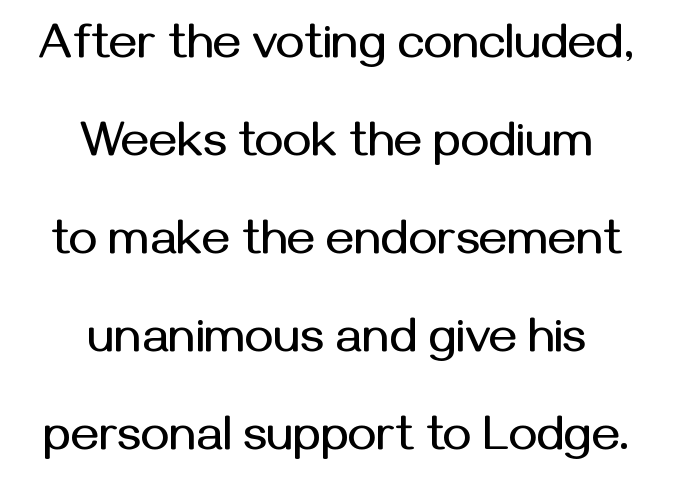
The image shows 48 px sans-serif type, upright; set centered, loose line spacing (2.04x), normal letter spacing, not underlined; medium stroke contrast and a medium x-height.
